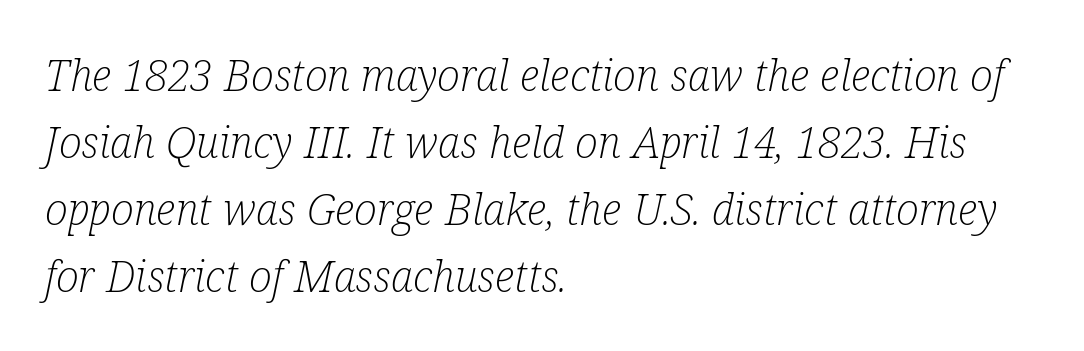
The image shows 43 px light, condensed serif type, italic (leaning right); set left-aligned, normal line spacing (1.56x), normal letter spacing, not underlined; low stroke contrast and a medium x-height.
